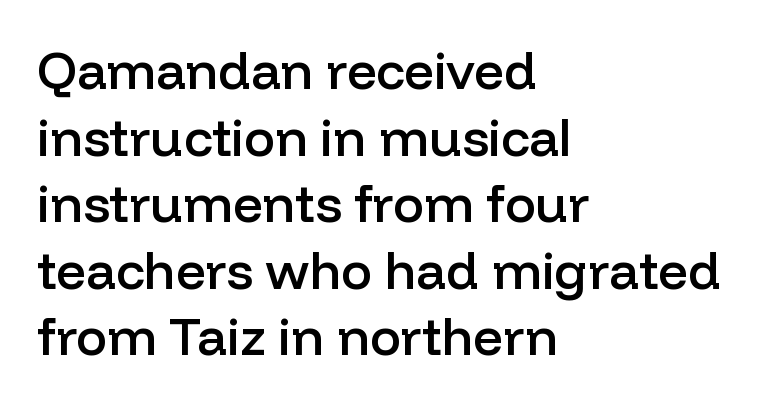
Leading matches the norm, producing a regular column. Underlining? Definitely not there. The letters are semibold — heavier than regular but short of a full bold. The font family rendered here belongs to the sans-serif group.
